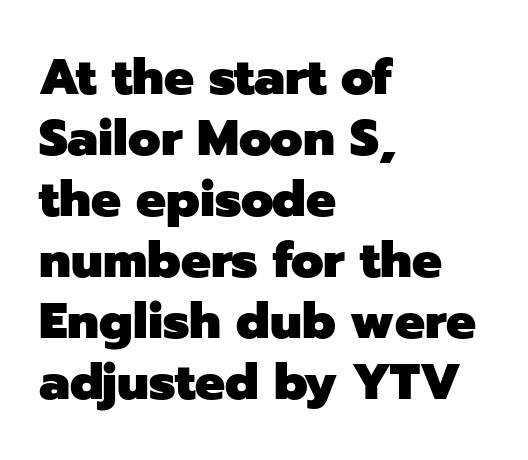
Q: Is the text bold? A: Yes.
Q: Is the text italic (slanted)? A: No, it is upright.
Q: Is the typeface a serif or a sans-serif typeface? A: Sans-serif.
Q: Is the text underlined? A: No.
Q: How is the paragraph aligned? A: Left-aligned.
Q: Is the spacing between letters normal or unusually wide? A: Normal.
Q: Width (condensed, normal, or wide)? A: Normal.
Q: Stroke contrast? A: Low.
Q: x-height? A: Medium.
Q: Monospaced? A: No.
